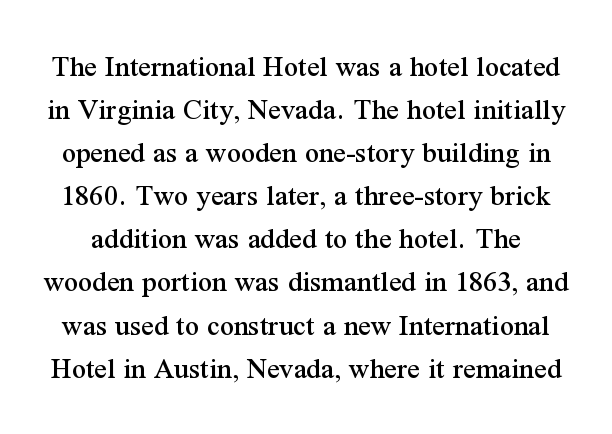
{"serif": "yes", "italic": "no", "width": "normal", "stroke_contrast": "medium", "x_height": "medium", "monospaced": "no", "underline": "no", "line_spacing": "normal", "line_spacing_ratio": 1.39, "letter_spacing": "normal", "letter_spacing_em": 0.0, "glyph_px": 31}
